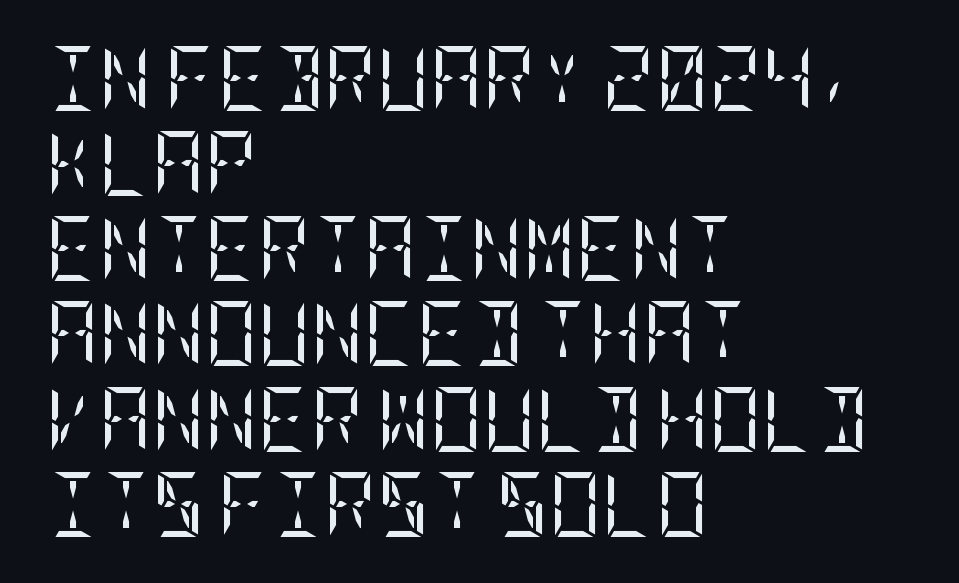
The image shows 65 px regular-weight, condensed serif type, upright; set left-aligned, normal line spacing (1.31x), normal letter spacing, not underlined; low stroke contrast and a large x-height.
